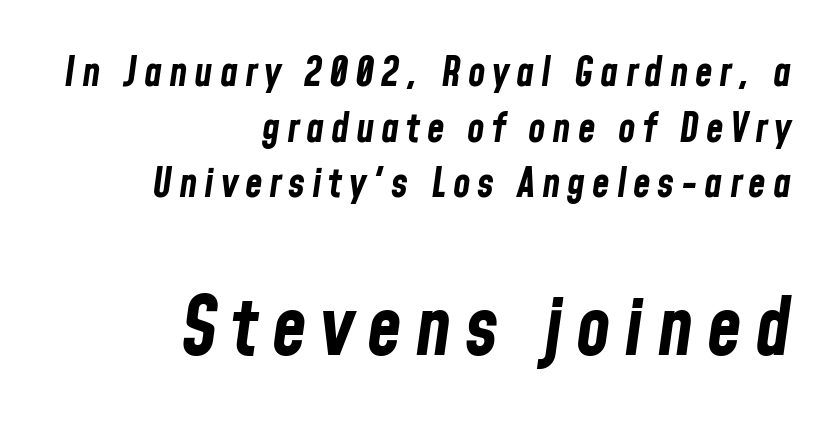
The image shows 79 px bold, condensed type, italic (leaning right); set right-aligned, normal line spacing (1.39x), not underlined; the second (bottom) block is 1.98x larger; low stroke contrast and a medium x-height.
